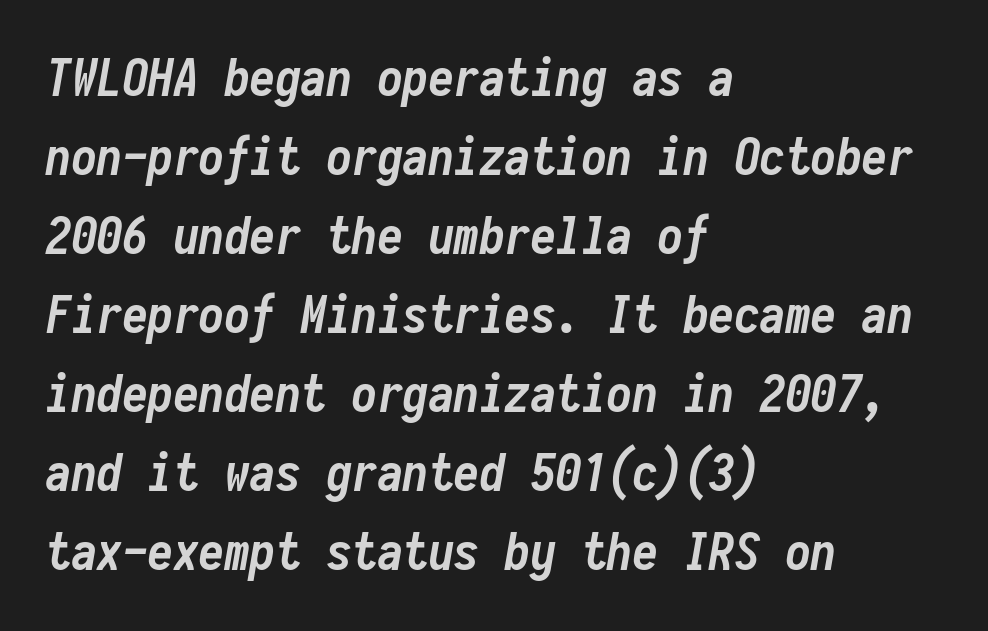
Q: Is the text bold? A: Yes.
Q: Is the text italic (slanted)? A: Yes, it leans right by about 10 degrees.
Q: Is the text underlined? A: No.
Q: How is the paragraph aligned? A: Left-aligned.
Q: Is the spacing between letters normal or unusually wide? A: Normal.
Q: Is the spacing between lines tight, normal or loose? A: Normal.
Q: Width (condensed, normal, or wide)? A: Condensed.
Q: Stroke contrast? A: Low.
Q: x-height? A: Medium.
Q: Monospaced? A: Yes.
